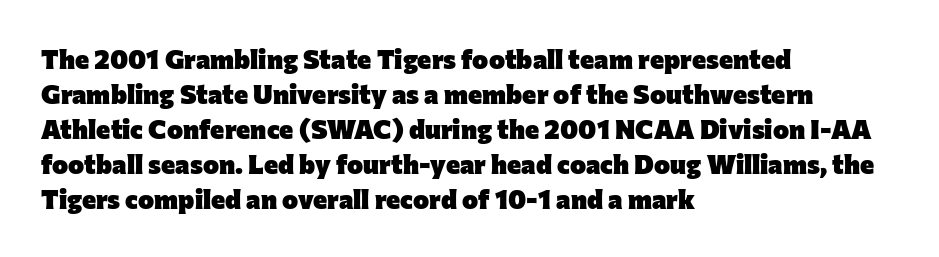
The image shows 27 px bold type, upright; set left-aligned, normal line spacing (1.3x), normal letter spacing, not underlined.
